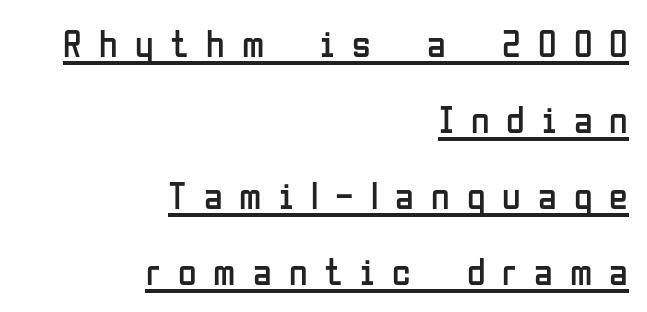
You could not count columns in this text — the font is proportionally spaced. The line-height multiplier appears high, well above default. This is underlined copy, the kind a proofreader might mark for attention. These lines stack with their right ends in a neat column. The rendering shows plain stroke endings on the letterforms — a sans-serif design. The weight would be labelled regular, book, light, or lighter still.
